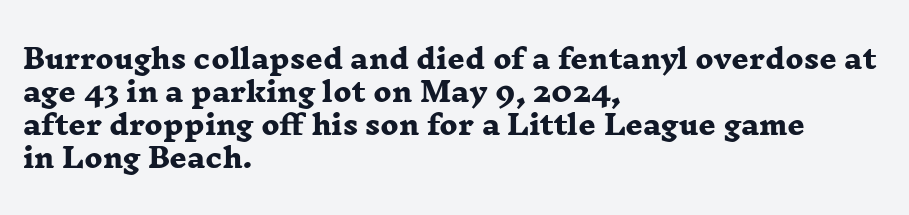
The image shows 27 px bold type; set left-aligned, line spacing 1.22x, normal letter spacing, not underlined.
